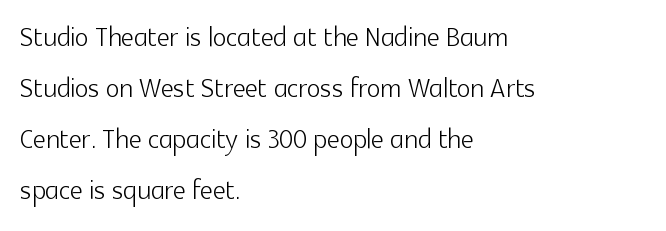
{"serif": "no", "italic": "no", "bold": "no", "weight": "light", "width": "normal", "x_height": "medium", "monospaced": "no", "underline": "no", "align": "left", "line_spacing": "normal", "line_spacing_ratio": 1.42, "letter_spacing": "normal", "letter_spacing_em": 0.0, "glyph_px": 36}
